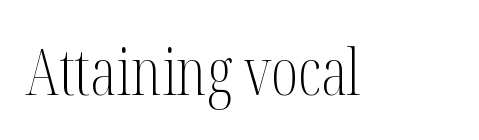
Q: Is the text bold? A: No.
Q: Is the text italic (slanted)? A: No, it is upright.
Q: Is the typeface a serif or a sans-serif typeface? A: Serif.
Q: Is the text underlined? A: No.
Q: Is the spacing between letters normal or unusually wide? A: Normal.
Q: Width (condensed, normal, or wide)? A: Condensed.
Q: Stroke contrast? A: Medium.
Q: x-height? A: Medium.
Q: Monospaced? A: No.
